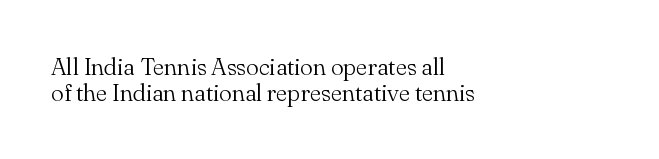
Q: Is the text bold? A: No.
Q: Is the text italic (slanted)? A: No, it is upright.
Q: Is the text underlined? A: No.
Q: How is the paragraph aligned? A: Left-aligned.
Q: Is the spacing between letters normal or unusually wide? A: Normal.
Q: Is the spacing between lines tight, normal or loose? A: Tight.
